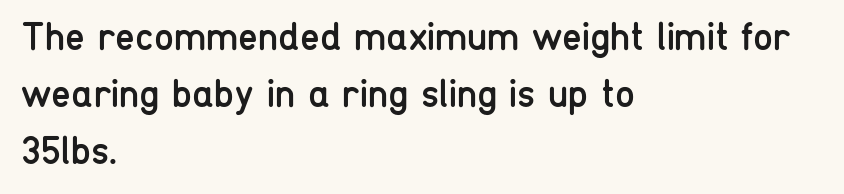
The glyphs in this specimen are sans serif. Typeset ragged right — the left edge is the straight one. Notice how the stems are strictly vertical — no italics here. Looks like regular typesetting: each glyph gets only the width it needs. Does the leading feel generous? No, just average.
